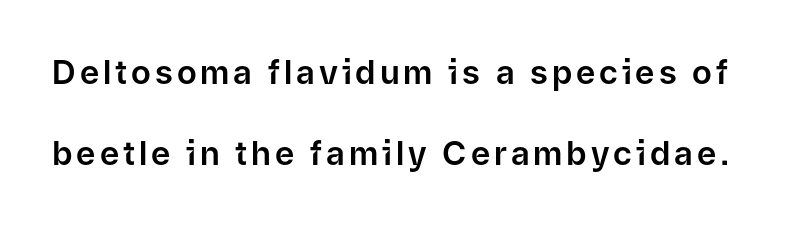
A roman cut, with each character standing at attention. Stroke terminals: plain, sans-serif. The designer dialed line spacing up above the default. Proportional: the letters do not fall into vertical columns.
